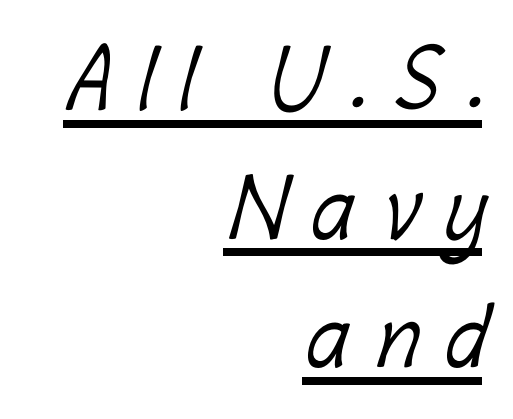
This sample keeps an unexceptional amount of space between lines. Between one letter and the next there's a generous, obvious gap. Nothing heavy about these letters — not bold at all. This sample has the flowing, uneven cadence of proportional lettering.
